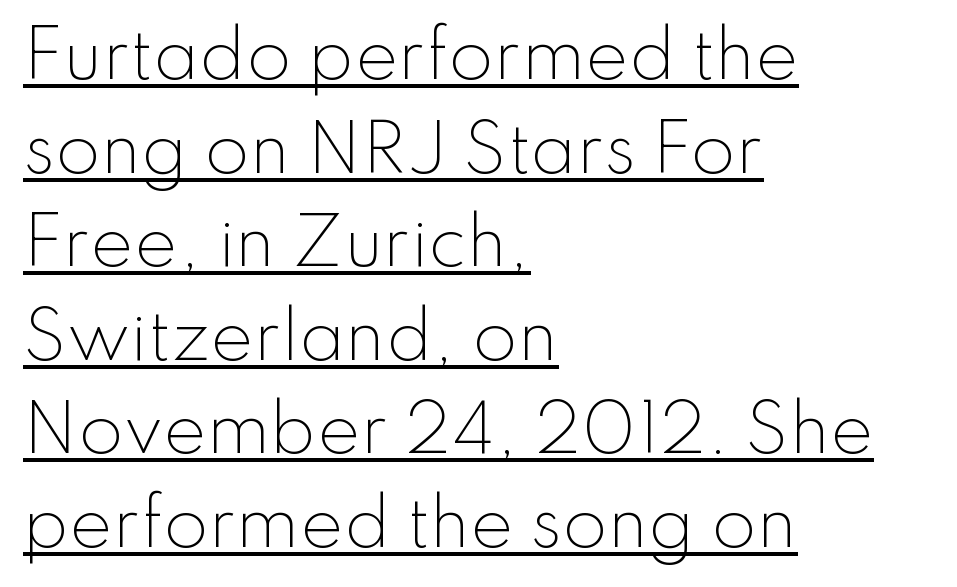
This sample uses a sans-serif face. A rule runs beneath these lines of type. Rows of type keep a routine distance in the vertical direction. There is no visible air inserted between adjacent glyphs. These lines are set flush left with a ragged right edge.
